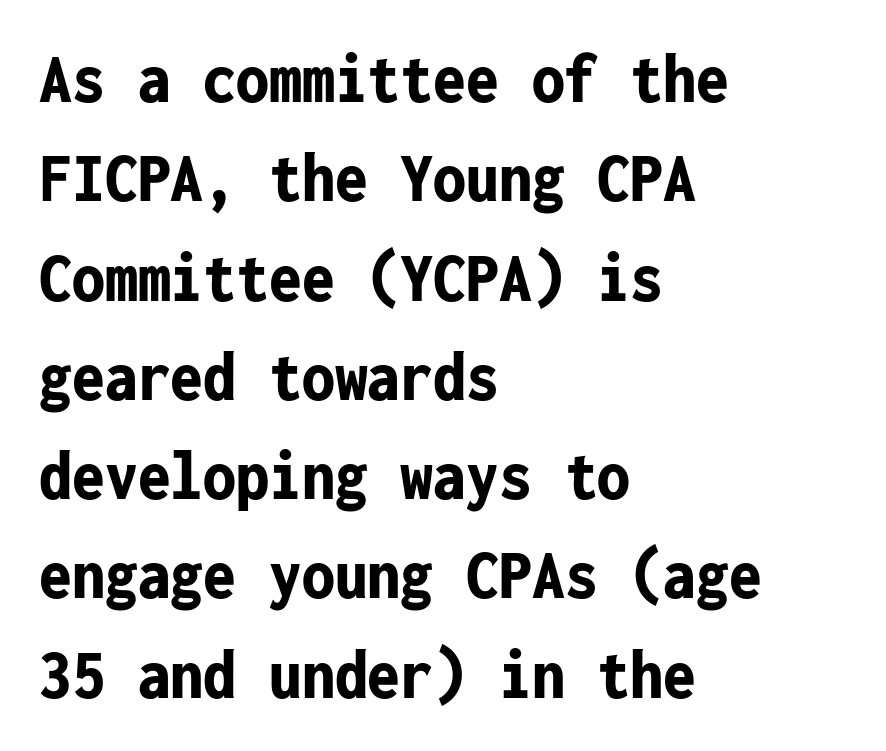
The image shows 73 px bold, condensed sans-serif type, upright, monospaced; set left-aligned, normal line spacing (1.36x), normal letter spacing, not underlined; low stroke contrast and a medium x-height.
